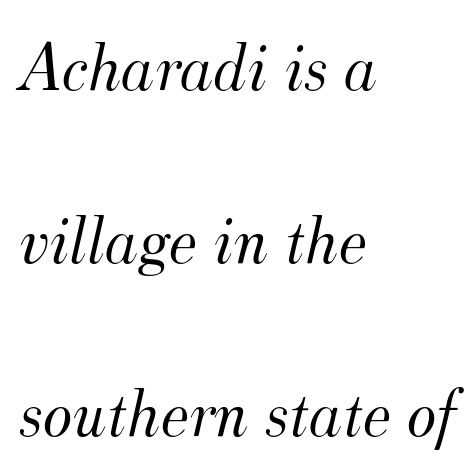
The lettering tilts uniformly, giving the passage an italic look. Only glyphs here, with clear space below each row. One-word summary of the alignment: left. This sample has the flowing, uneven cadence of proportional lettering. Line spacing here is loose. The font sits on the lighter half of the weight spectrum, regular included.
